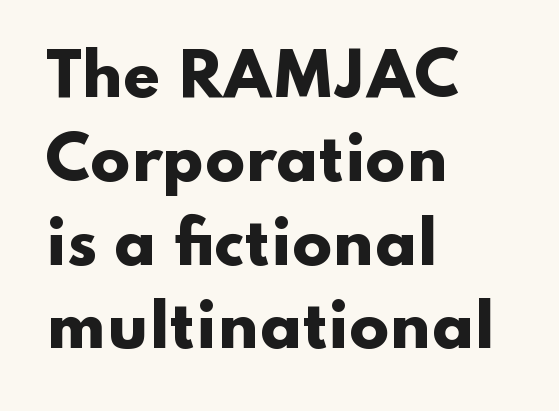
The line-height multiplier appears to be the usual default. Notice how thick the strokes are: this is what a full bold looks like. This sample uses a sans-serif face. Observe the ordinary spacing: letters are neighbours, not strangers. Lines of text with bare space underneath. Note the varied advance widths — an 'i' is clearly narrower than an 'm'.
